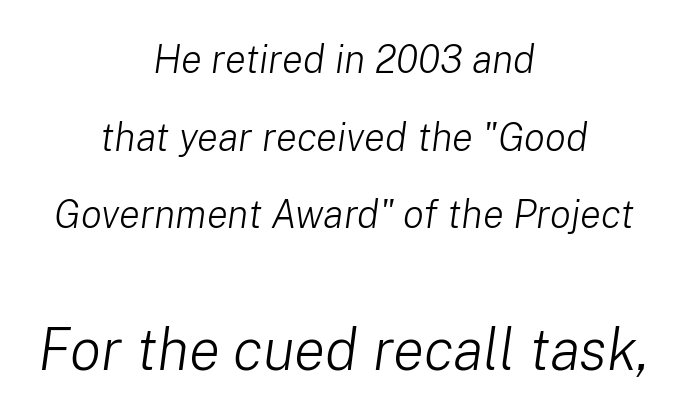
The image shows 58 px light type, italic (leaning right); set centered, loose line spacing (1.99x), normal letter spacing, not underlined; the second (bottom) block is 1.49x larger; low stroke contrast and a medium x-height.
